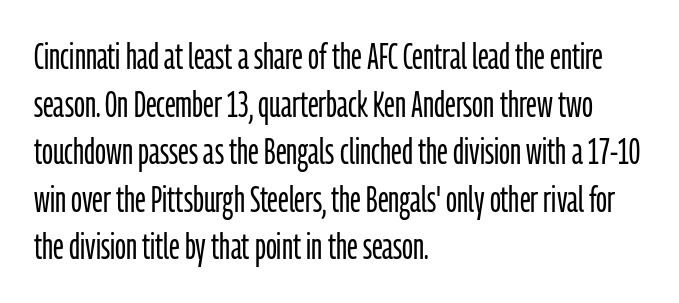
Q: Is the text bold? A: No.
Q: Is the text italic (slanted)? A: No, it is upright.
Q: Is the typeface a serif or a sans-serif typeface? A: Sans-serif.
Q: Is the text underlined? A: No.
Q: How is the paragraph aligned? A: Left-aligned.
Q: Is the spacing between letters normal or unusually wide? A: Normal.
Q: Is the spacing between lines tight, normal or loose? A: Normal.
Q: Width (condensed, normal, or wide)? A: Condensed.
Q: Stroke contrast? A: Low.
Q: x-height? A: Medium.
Q: Monospaced? A: No.
